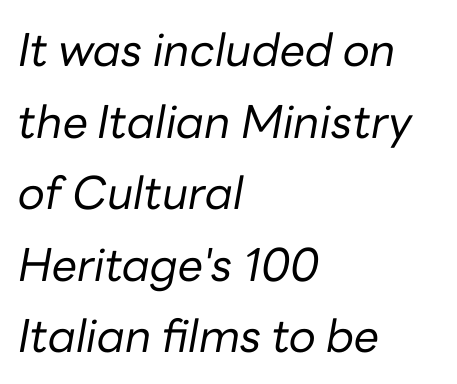
Q: Is the text bold? A: No.
Q: Is the text italic (slanted)? A: Yes, it leans right by about 10 degrees.
Q: Is the text underlined? A: No.
Q: How is the paragraph aligned? A: Left-aligned.
Q: Is the spacing between letters normal or unusually wide? A: Normal.
Q: Is the spacing between lines tight, normal or loose? A: Normal.
Q: Width (condensed, normal, or wide)? A: Normal.
Q: Stroke contrast? A: Low.
Q: x-height? A: Medium.
Q: Monospaced? A: No.
